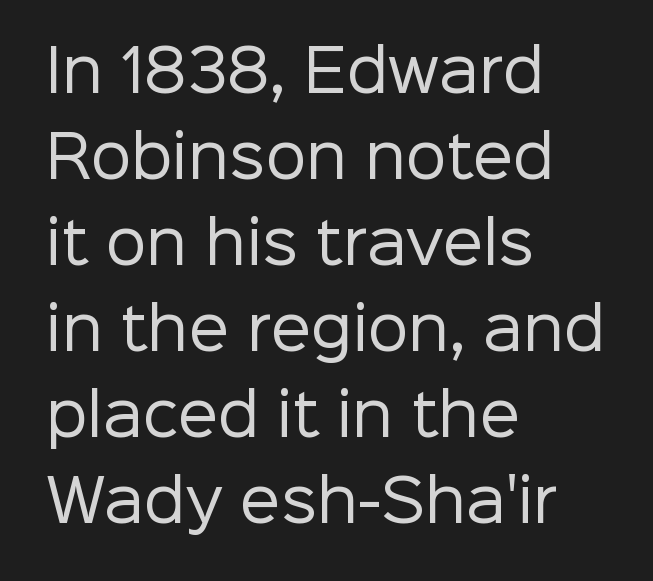
The image shows 57 px regular-weight sans-serif type, upright; set left-aligned, normal line spacing (1.51x), normal letter spacing, not underlined; low stroke contrast and a medium x-height.
